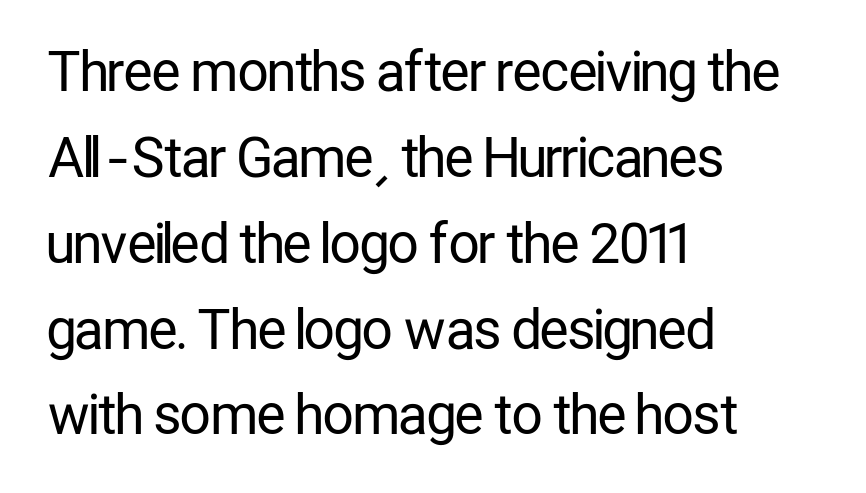
Q: Is the text bold? A: No.
Q: Is the text italic (slanted)? A: No, it is upright.
Q: Is the typeface a serif or a sans-serif typeface? A: Sans-serif.
Q: Is the text underlined? A: No.
Q: How is the paragraph aligned? A: Left-aligned.
Q: Is the spacing between letters normal or unusually wide? A: Normal.
Q: Is the spacing between lines tight, normal or loose? A: Normal.
Q: Width (condensed, normal, or wide)? A: Condensed.
Q: Stroke contrast? A: Low.
Q: x-height? A: Medium.
Q: Monospaced? A: No.
